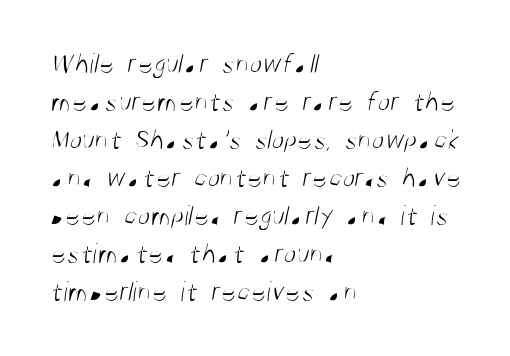
Q: Is the text bold? A: No.
Q: Is the typeface a serif or a sans-serif typeface? A: Sans-serif.
Q: Is the text underlined? A: No.
Q: How is the paragraph aligned? A: Left-aligned.
Q: Is the spacing between letters normal or unusually wide? A: Normal.
Q: Is the spacing between lines tight, normal or loose? A: Normal.
Q: Width (condensed, normal, or wide)? A: Condensed.
Q: Stroke contrast? A: Medium.
Q: x-height? A: Large.
Q: Monospaced? A: No.
